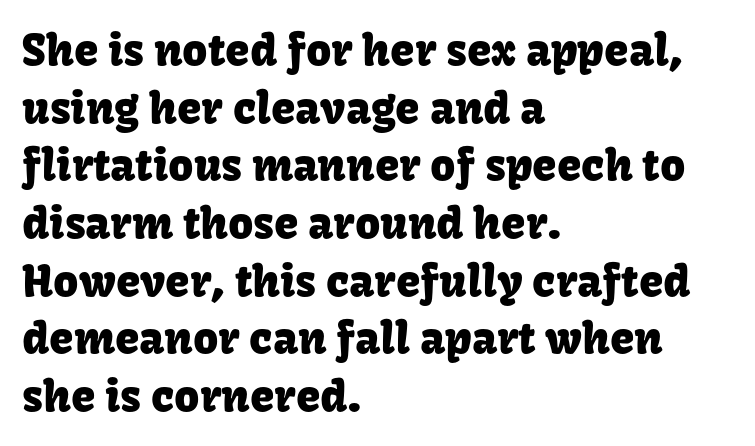
{"serif": "no", "italic": "no", "width": "normal", "stroke_contrast": "low", "x_height": "medium", "monospaced": "no", "underline": "no", "align": "left", "line_spacing": "normal", "line_spacing_ratio": 1.31, "letter_spacing": "normal", "letter_spacing_em": 0.0, "glyph_px": 44}
